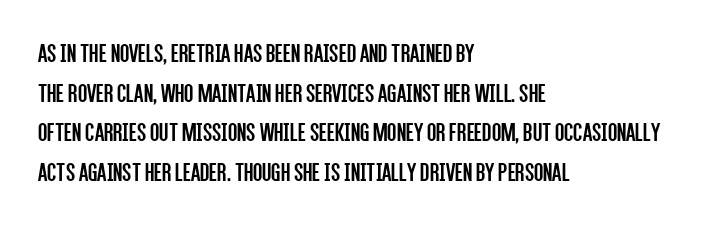
Q: Is the text bold? A: No.
Q: Is the text italic (slanted)? A: No, it is upright.
Q: Is the text underlined? A: No.
Q: How is the paragraph aligned? A: Left-aligned.
Q: Is the spacing between letters normal or unusually wide? A: Normal.
Q: Is the spacing between lines tight, normal or loose? A: Normal.
